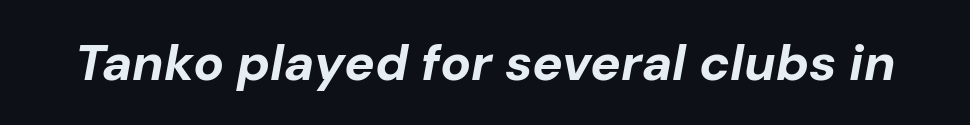
{"italic": "yes", "lean": "right", "slant_degrees": 10, "bold": "yes", "weight": "bold", "width": "normal", "stroke_contrast": "low", "x_height": "medium", "monospaced": "no", "underline": "no", "letter_spacing": "normal", "letter_spacing_em": 0.0, "glyph_px": 51}
